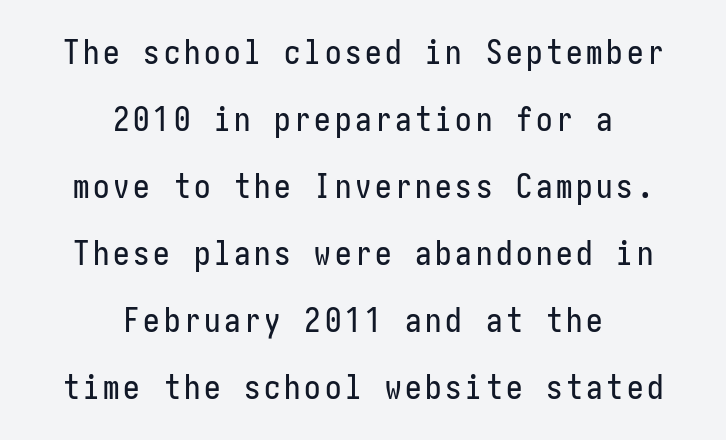
When letters stand straight like this, we call the style roman or upright. Letters rest on an invisible, unmarked baseline. The glyphs in this specimen are sans serif. Reading down the column, the eye jumps a long way to each next line. The rendering positions every line midway between the sides.
